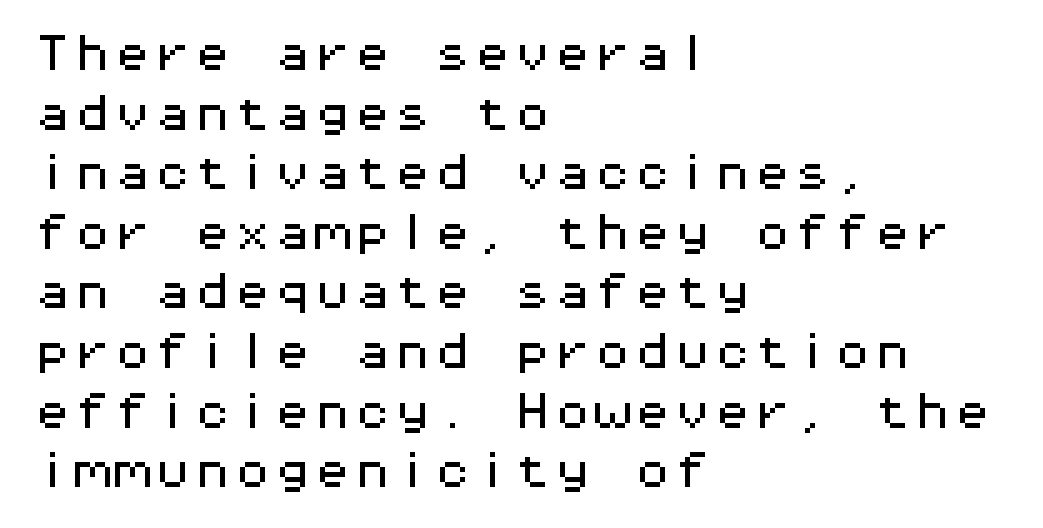
Q: Is the text italic (slanted)? A: No, it is upright.
Q: Is the typeface a serif or a sans-serif typeface? A: Sans-serif.
Q: Is the text underlined? A: No.
Q: How is the paragraph aligned? A: Left-aligned.
Q: Is the spacing between letters normal or unusually wide? A: Normal.
Q: Is the spacing between lines tight, normal or loose? A: Normal.
Q: Width (condensed, normal, or wide)? A: Wide.
Q: Stroke contrast? A: Medium.
Q: x-height? A: Medium.
Q: Monospaced? A: Yes.
